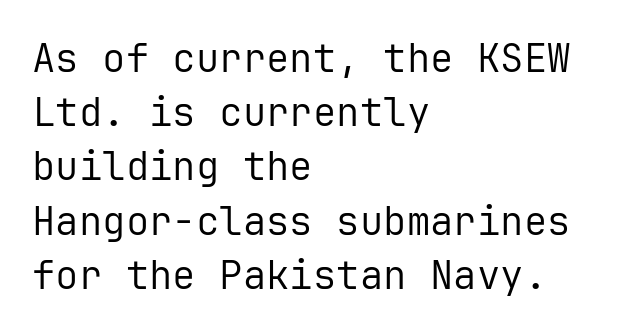
{"serif": "no", "italic": "no", "bold": "no", "weight": "regular", "width": "normal", "stroke_contrast": "low", "x_height": "medium", "monospaced": "yes", "underline": "no", "align": "left", "line_spacing": "normal", "line_spacing_ratio": 1.39, "letter_spacing": "normal", "letter_spacing_em": 0.0, "glyph_px": 39}
